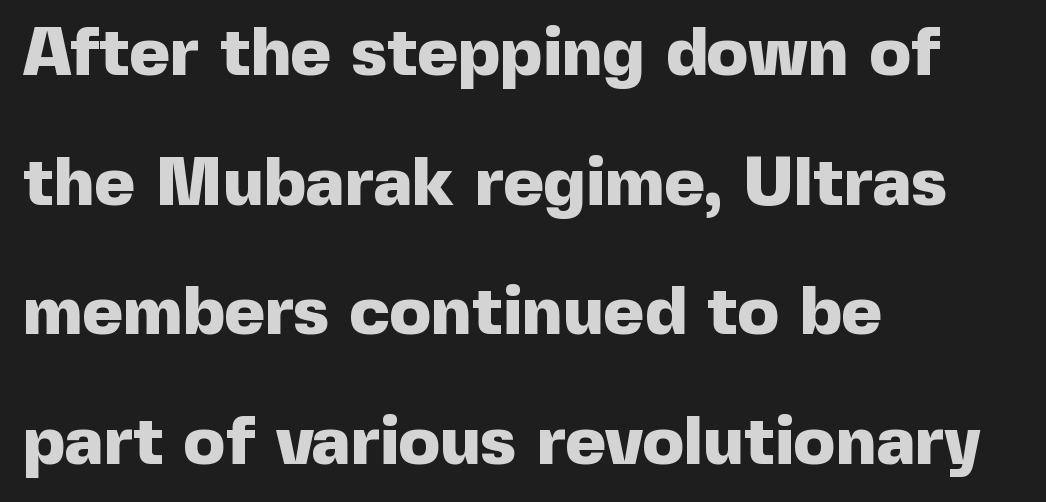
Has an underline been added? It has not. A typesetter would label this face a sans. Characters follow at the spacing the type designer built in. You could not count columns in this text — the font is proportionally spaced. The font is running at its bold setting. These lines are set flush left with a ragged right edge.
